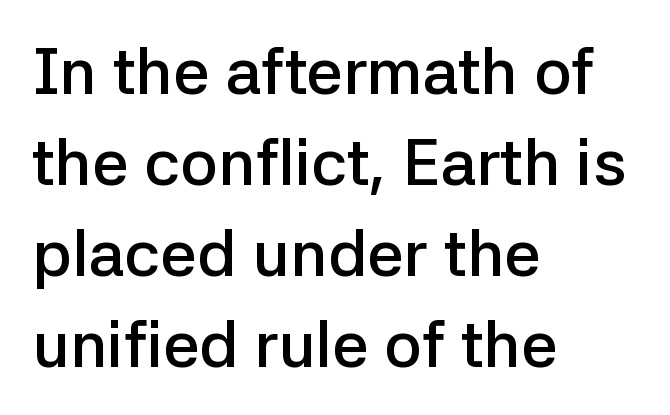
Where is the straight margin? On the left. A typesetter would call this zero additional tracking. The letters stand straight up with perfectly vertical stems. Do the characters align in a grid? No, the font is proportional. A typesetter would call this leading conventional body-copy spacing.
